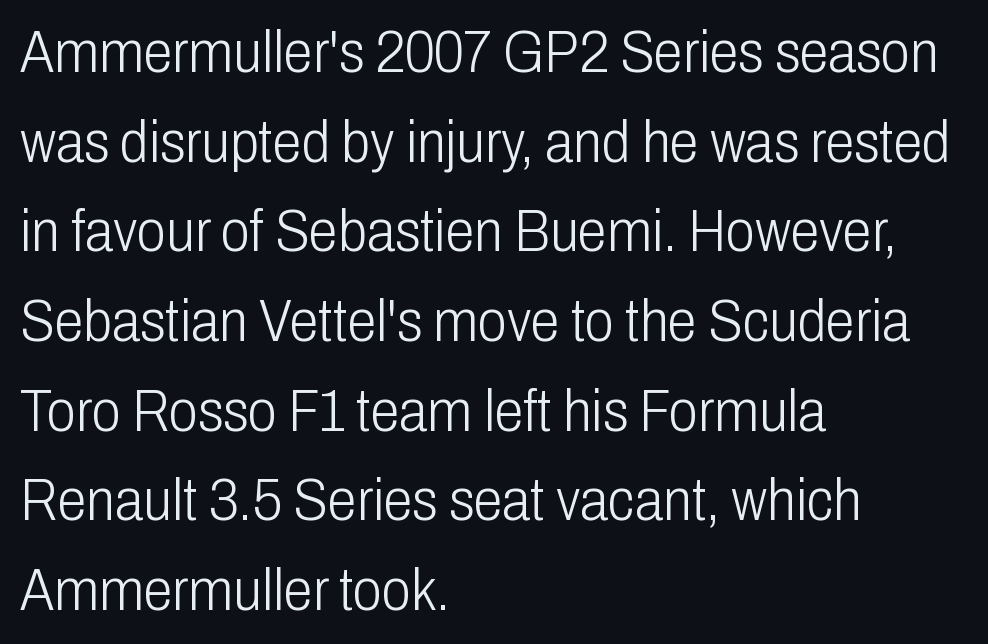
Q: Is the text bold? A: No.
Q: Is the text italic (slanted)? A: No, it is upright.
Q: Is the typeface a serif or a sans-serif typeface? A: Sans-serif.
Q: Is the text underlined? A: No.
Q: How is the paragraph aligned? A: Left-aligned.
Q: Is the spacing between letters normal or unusually wide? A: Normal.
Q: Is the spacing between lines tight, normal or loose? A: Normal.
Q: Width (condensed, normal, or wide)? A: Condensed.
Q: Stroke contrast? A: Low.
Q: x-height? A: Medium.
Q: Monospaced? A: No.
